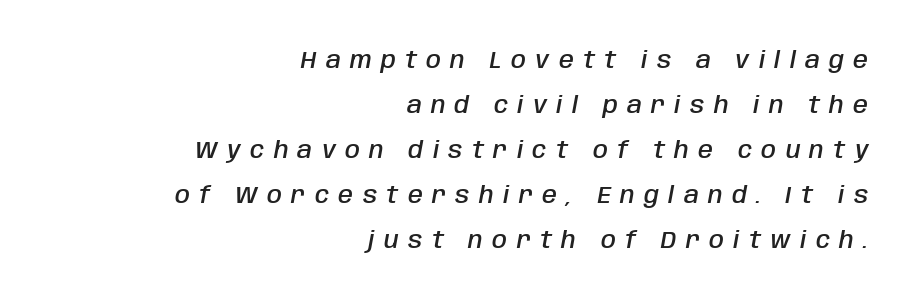
{"italic": "yes", "lean": "right", "slant_degrees": 10, "bold": "semi", "underline": "no", "align": "right", "line_spacing_ratio": 1.87, "letter_spacing": "wide", "letter_spacing_em": 0.39, "glyph_px": 24}
